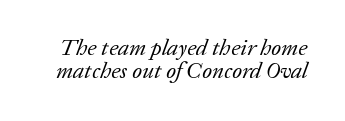
Q: Is the text bold? A: No.
Q: Is the text italic (slanted)? A: Yes, it leans right by about 20 degrees.
Q: Is the text underlined? A: No.
Q: Is the spacing between letters normal or unusually wide? A: Normal.
Q: Is the spacing between lines tight, normal or loose? A: Tight.
